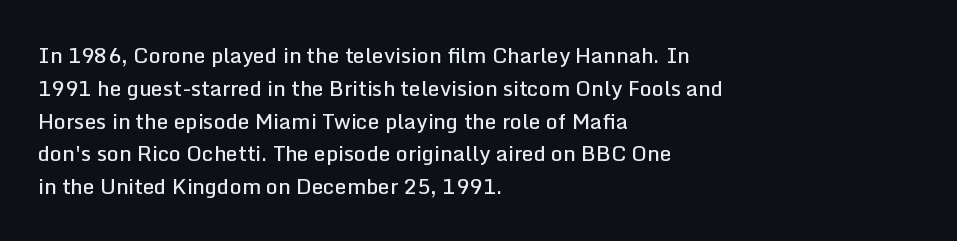
A somewhat darkened texture: the type is semibold rather than bold. Every stem runs plumb, perpendicular to the baseline. No extra tracking has been applied to these lines. A bare baseline throughout the passage. Every row of glyphs begins at an identical x-position on the left. Normally led — the rows are evenly, conventionally spaced.
